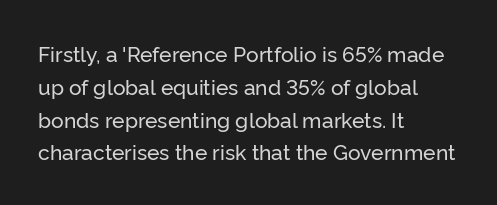
The image shows 21 px text type, upright; set left-aligned, normal line spacing (1.56x), normal letter spacing, not underlined.
